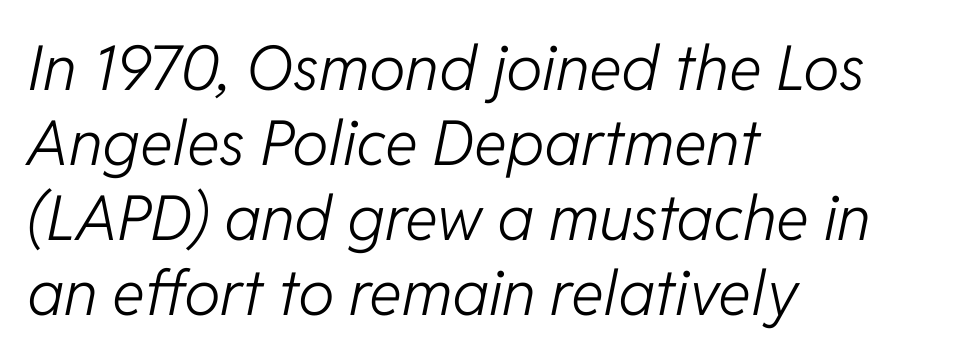
Q: Is the text bold? A: No.
Q: Is the text italic (slanted)? A: Yes, it leans right by about 11 degrees.
Q: Is the text underlined? A: No.
Q: How is the paragraph aligned? A: Left-aligned.
Q: Is the spacing between letters normal or unusually wide? A: Normal.
Q: Width (condensed, normal, or wide)? A: Normal.
Q: Stroke contrast? A: Low.
Q: x-height? A: Medium.
Q: Monospaced? A: No.
